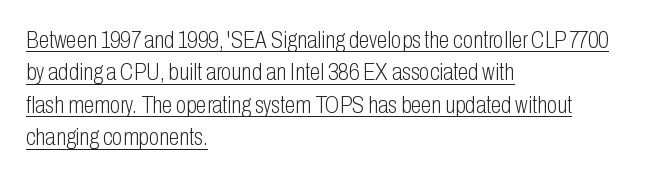
{"italic": "no", "bold": "no", "underline": "yes", "align": "left", "line_spacing": "normal", "line_spacing_ratio": 1.35, "letter_spacing": "normal", "letter_spacing_em": 0.0, "glyph_px": 24}
